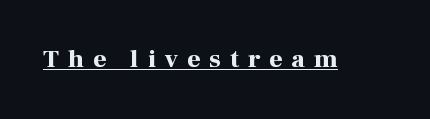
Q: Is the text bold? A: Yes.
Q: Is the text italic (slanted)? A: No, it is upright.
Q: Is the text underlined? A: Yes.
Q: Is the spacing between letters normal or unusually wide? A: Unusually wide.
